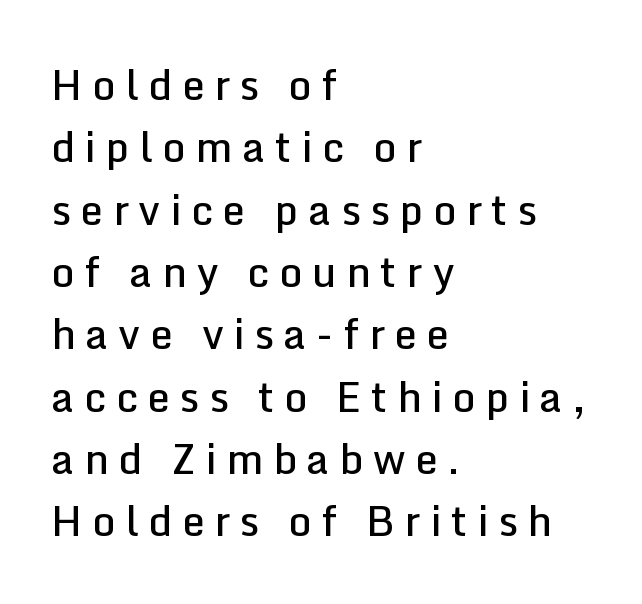
Q: Is the text bold? A: Semi-bold.
Q: Is the text italic (slanted)? A: No, it is upright.
Q: Is the typeface a serif or a sans-serif typeface? A: Sans-serif.
Q: Is the text underlined? A: No.
Q: How is the paragraph aligned? A: Left-aligned.
Q: Is the spacing between letters normal or unusually wide? A: Unusually wide.
Q: Is the spacing between lines tight, normal or loose? A: Normal.
Q: Width (condensed, normal, or wide)? A: Normal.
Q: Stroke contrast? A: Low.
Q: x-height? A: Medium.
Q: Monospaced? A: No.
